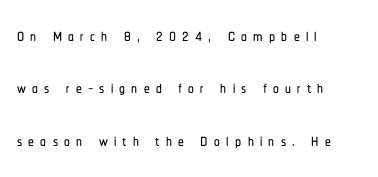
The image shows 23 px text type, upright; set left-aligned, loose line spacing (2.28x), unusually wide letter spacing (+0.27 em), not underlined.
